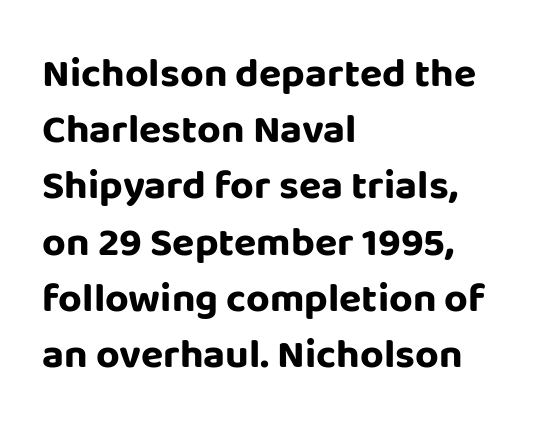
Style check: upright. Plain, unruled lines of type. Successive baselines arrive at the customary interval. Where is the straight margin? On the left.
